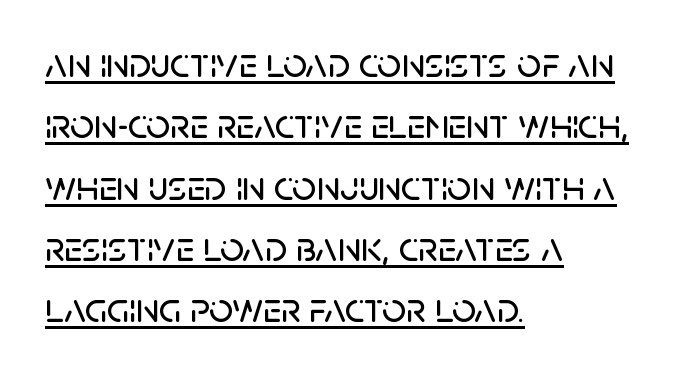
The image shows 42 px sans-serif type, upright; set left-aligned, normal line spacing (1.46x), normal letter spacing, underlined; low stroke contrast and a large x-height.
